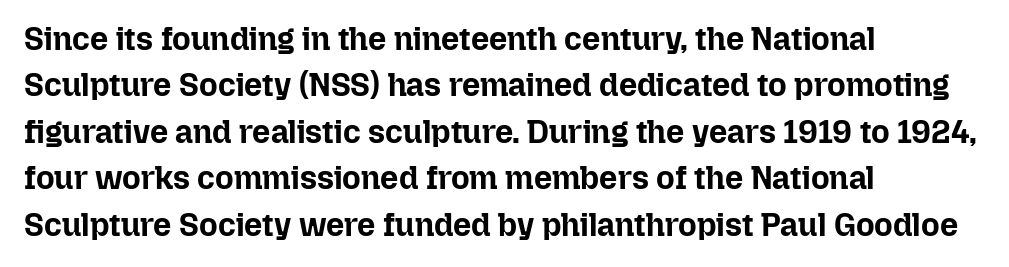
The image shows 32 px bold type, upright; set left-aligned, normal line spacing (1.45x), normal letter spacing, not underlined; low stroke contrast and a medium x-height.
